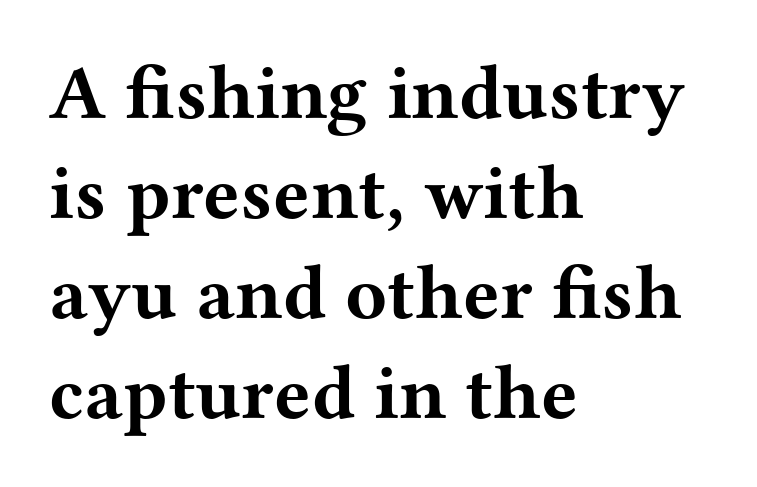
{"serif": "yes", "italic": "no", "bold": "yes", "weight": "bold", "width": "wide", "stroke_contrast": "medium", "x_height": "medium", "monospaced": "no", "underline": "no", "align": "left", "line_spacing": "normal", "line_spacing_ratio": 1.3, "letter_spacing": "normal", "letter_spacing_em": 0.0, "glyph_px": 77}
